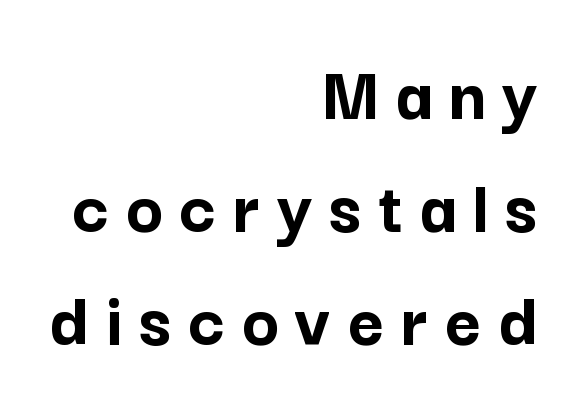
Q: Is the text bold? A: Yes.
Q: Is the text italic (slanted)? A: No, it is upright.
Q: Is the typeface a serif or a sans-serif typeface? A: Sans-serif.
Q: Is the text underlined? A: No.
Q: How is the paragraph aligned? A: Right-aligned.
Q: Is the spacing between letters normal or unusually wide? A: Unusually wide.
Q: Is the spacing between lines tight, normal or loose? A: Normal.
Q: Width (condensed, normal, or wide)? A: Normal.
Q: Stroke contrast? A: Low.
Q: x-height? A: Medium.
Q: Monospaced? A: No.
